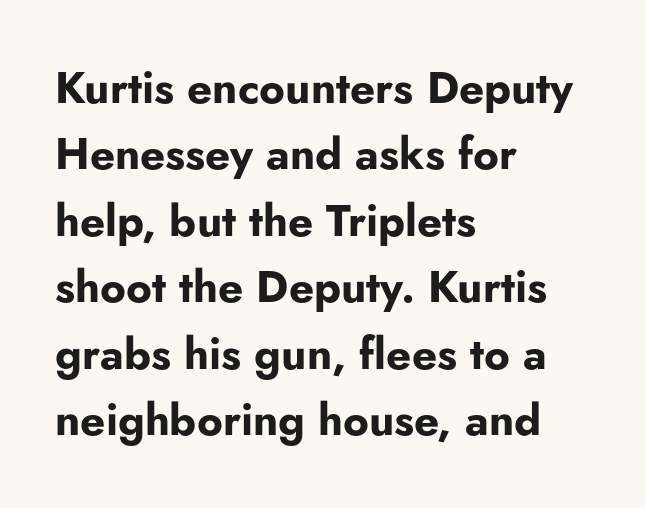
What's the leading like? Ordinary, nothing unusual. In CSS terms this would be text-align: left. This is heavy type, rendered in bold. Think of a printed novel: that variable character pitch is what you see here.
